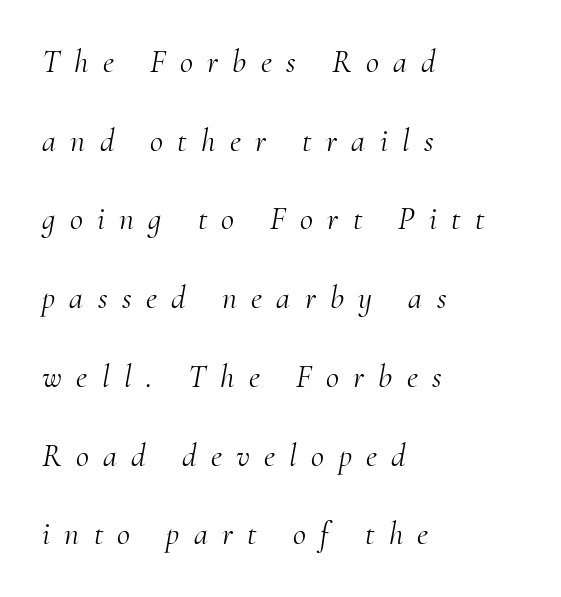
The image shows 32 px light serif type, italic (leaning right); set left-aligned, loose line spacing (2.46x), unusually wide letter spacing (+0.45 em), not underlined; medium stroke contrast and a small x-height.
